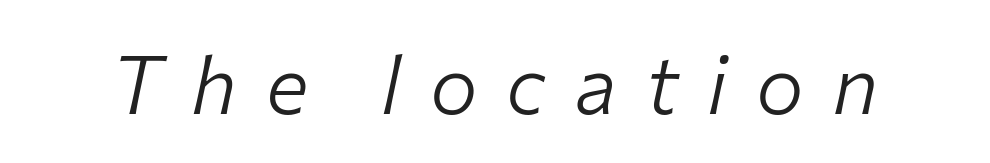
Each row of text sits above clean, open space. Vertical stems look standard width or narrower in stroke. Characters follow at a spacing far wider than the type designer built in. You could not count columns in this text — the font is proportionally spaced.
